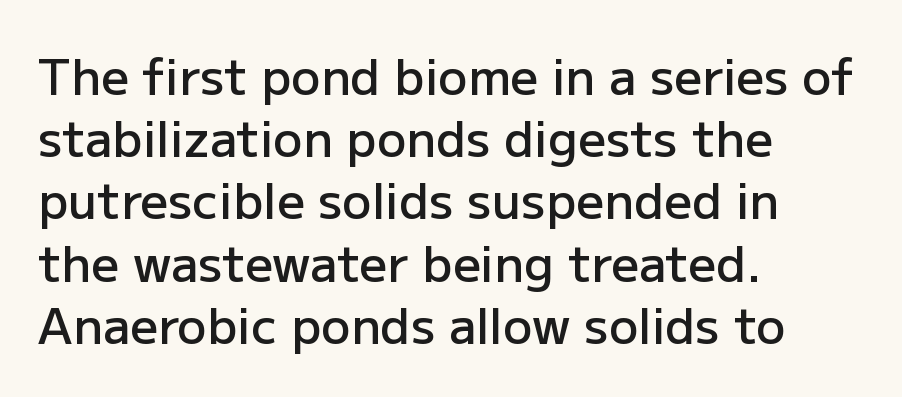
A roman cut, with each character standing at attention. This rendering features lettering with no underline. Glyph-to-glyph distance matches everyday printed text. Note the varied advance widths — an 'i' is clearly narrower than an 'm'. Layout note: lines flush left.
